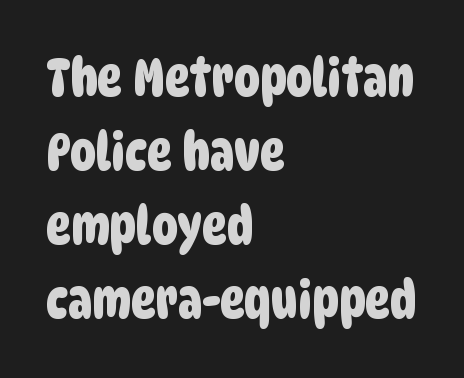
Serifs: no, the terminals of the letterforms are clean. Vertical spacing — default. If you drew a ruler down the left edge, every line would touch it. Anything drawn beneath the words? Only blank space.
